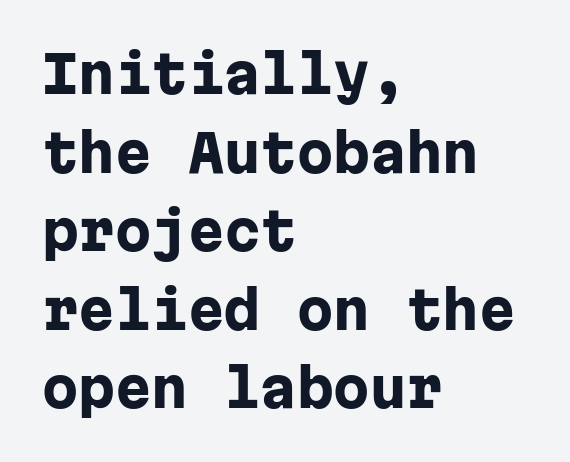
The image shows 52 px heavy sans-serif type, upright, monospaced; set left-aligned, normal line spacing (1.51x), normal letter spacing, not underlined; low stroke contrast and a medium x-height.
